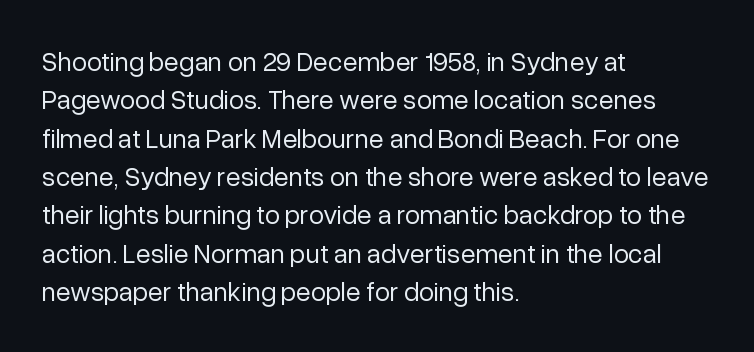
The image shows 27 px text type, upright; set left-aligned, normal line spacing (1.42x), normal letter spacing, not underlined.
